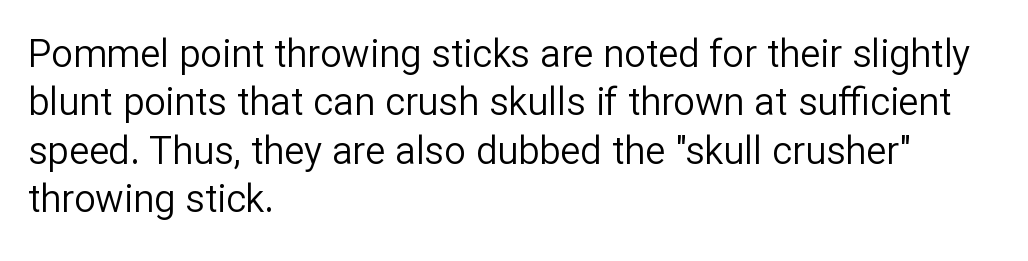
{"serif": "no", "italic": "no", "bold": "no", "weight": "regular", "width": "normal", "stroke_contrast": "low", "x_height": "medium", "monospaced": "no", "underline": "no", "align": "left", "line_spacing": "normal", "line_spacing_ratio": 1.27, "letter_spacing": "normal", "letter_spacing_em": 0.0, "glyph_px": 38}
